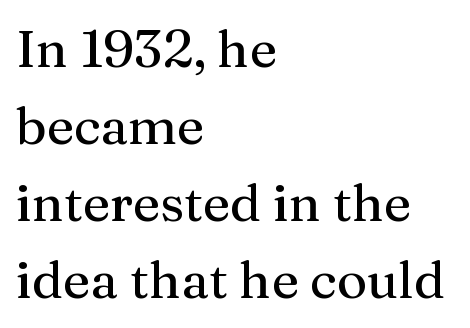
The ragged edge is on the right, which tells us the setting is flush left. Notice how descenders clear the ascenders below comfortably — that's standard leading. These lines keep a tight, regular rhythm from letter to letter. Any mark beneath the type? The region is blank. Posture: vertical. You could not count columns in this text — the font is proportionally spaced.
